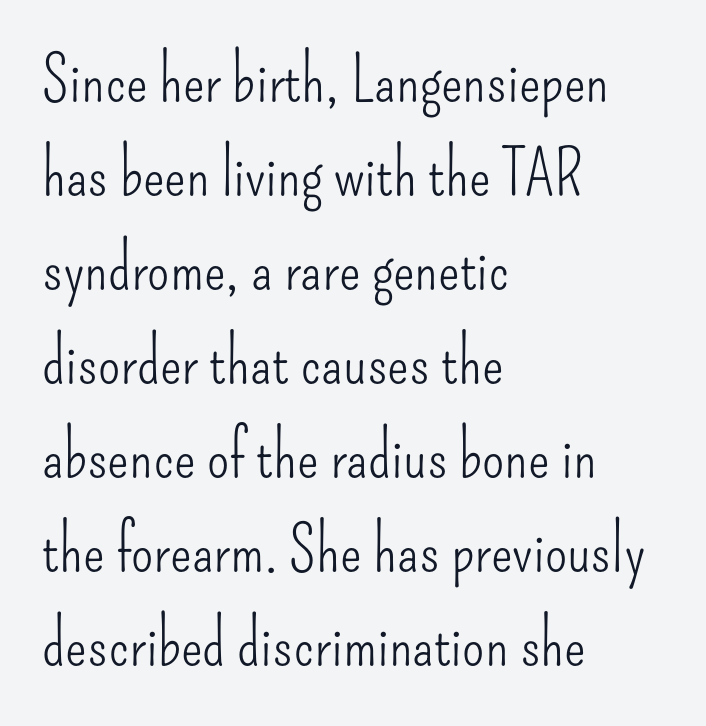
Compared with typical paragraphs, the rows here are spaced about the same. These lines are composed in type without serifs. The passage shown is not underscored anywhere. All the whitespace from short lines collects on the right.
